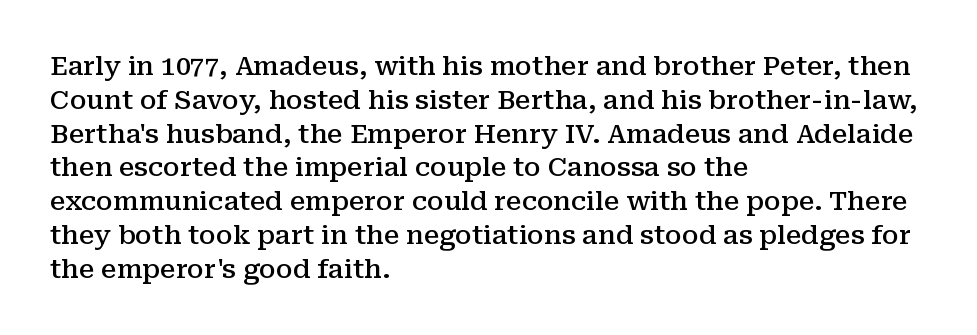
{"italic": "no", "bold": "semi", "underline": "no", "align": "left", "line_spacing": "normal", "line_spacing_ratio": 1.3, "letter_spacing": "normal", "letter_spacing_em": 0.0, "glyph_px": 26}
